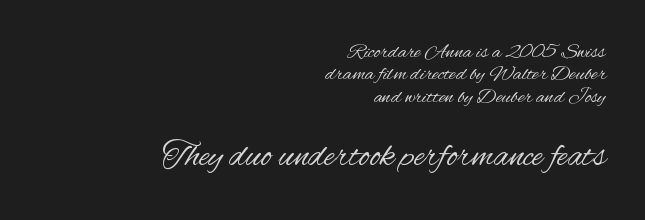
Q: Is the text bold? A: No.
Q: Is the text italic (slanted)? A: Yes.
Q: Is the typeface a serif or a sans-serif typeface? A: Sans-serif.
Q: Is the text underlined? A: No.
Q: How is the paragraph aligned? A: Right-aligned.
Q: Is the spacing between letters normal or unusually wide? A: Normal.
Q: Is the spacing between lines tight, normal or loose? A: Tight.
Q: Which block of text is set in a larger size, the first (top) or the second (bottom)? A: The second (bottom) one.
Q: Width (condensed, normal, or wide)? A: Condensed.
Q: Stroke contrast? A: Medium.
Q: x-height? A: Small.
Q: Monospaced? A: No.
